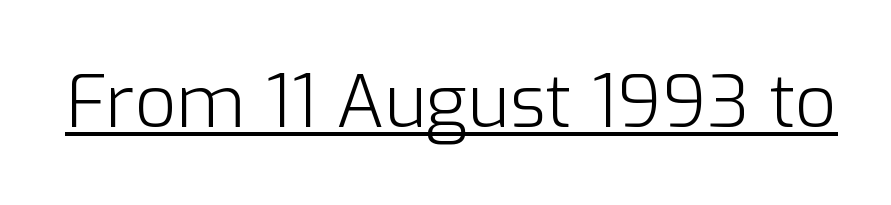
{"serif": "no", "italic": "no", "bold": "no", "weight": "light", "width": "normal", "stroke_contrast": "low", "x_height": "medium", "monospaced": "no", "underline": "yes", "letter_spacing": "normal", "letter_spacing_em": 0.0, "glyph_px": 72}
